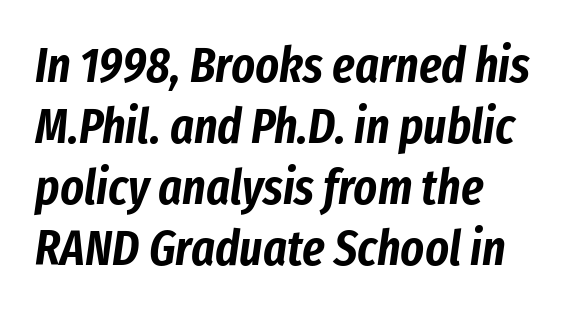
The image shows 50 px condensed type, italic (leaning right); set left-aligned, line spacing 1.22x, normal letter spacing, not underlined; low stroke contrast and a medium x-height.
